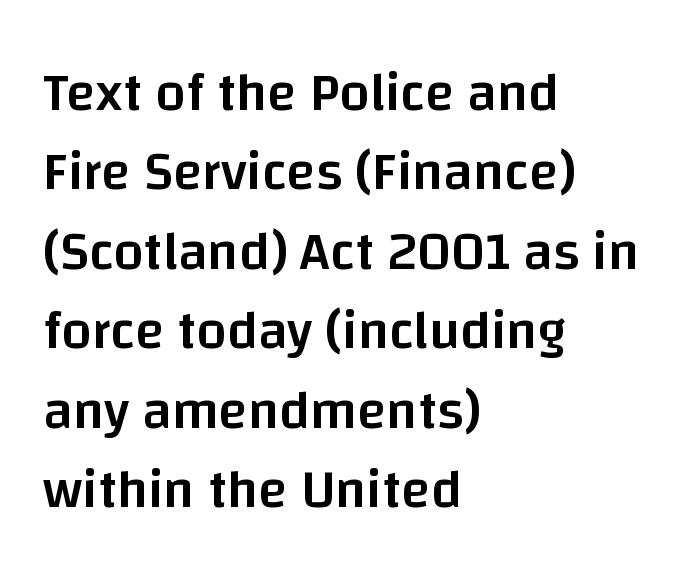
Q: Is the text bold? A: Semi-bold.
Q: Is the text italic (slanted)? A: No, it is upright.
Q: Is the typeface a serif or a sans-serif typeface? A: Sans-serif.
Q: Is the text underlined? A: No.
Q: How is the paragraph aligned? A: Left-aligned.
Q: Is the spacing between letters normal or unusually wide? A: Normal.
Q: Is the spacing between lines tight, normal or loose? A: Normal.
Q: Width (condensed, normal, or wide)? A: Normal.
Q: Stroke contrast? A: Low.
Q: x-height? A: Large.
Q: Monospaced? A: No.
